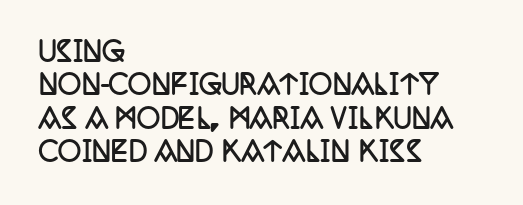
{"italic": "no", "bold": "yes", "underline": "no", "align": "left", "line_spacing": "normal", "line_spacing_ratio": 1.28, "letter_spacing": "normal", "letter_spacing_em": 0.0, "glyph_px": 26}
